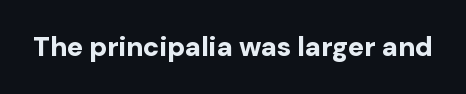
{"italic": "no", "bold": "yes", "underline": "no", "letter_spacing": "normal", "letter_spacing_em": 0.0, "glyph_px": 27}
